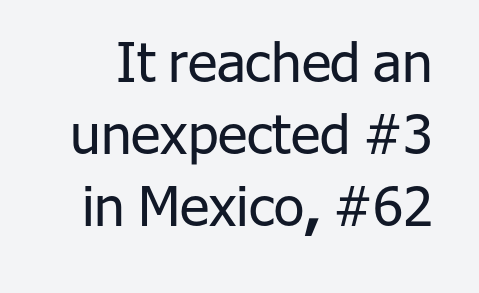
{"serif": "no", "italic": "no", "bold": "no", "weight": "regular", "width": "normal", "stroke_contrast": "low", "x_height": "medium", "monospaced": "no", "underline": "no", "line_spacing": "normal", "line_spacing_ratio": 1.31, "letter_spacing": "normal", "letter_spacing_em": 0.0, "glyph_px": 55}
